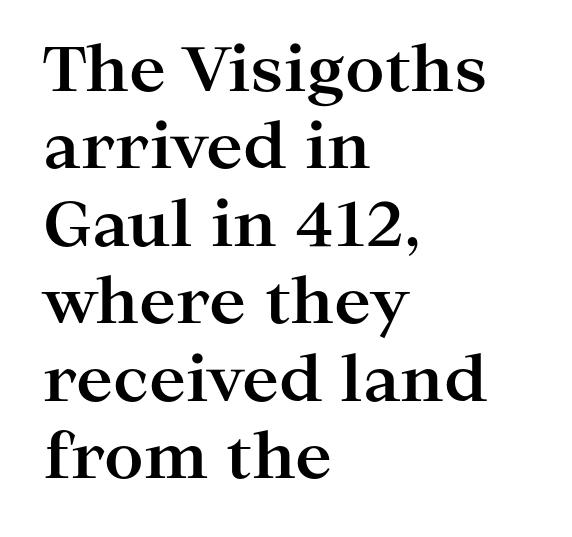
Q: Is the text bold? A: Yes.
Q: Is the text italic (slanted)? A: No, it is upright.
Q: Is the typeface a serif or a sans-serif typeface? A: Serif.
Q: Is the text underlined? A: No.
Q: How is the paragraph aligned? A: Left-aligned.
Q: Is the spacing between letters normal or unusually wide? A: Normal.
Q: Is the spacing between lines tight, normal or loose? A: Normal.
Q: Width (condensed, normal, or wide)? A: Wide.
Q: Stroke contrast? A: High.
Q: x-height? A: Medium.
Q: Monospaced? A: No.
